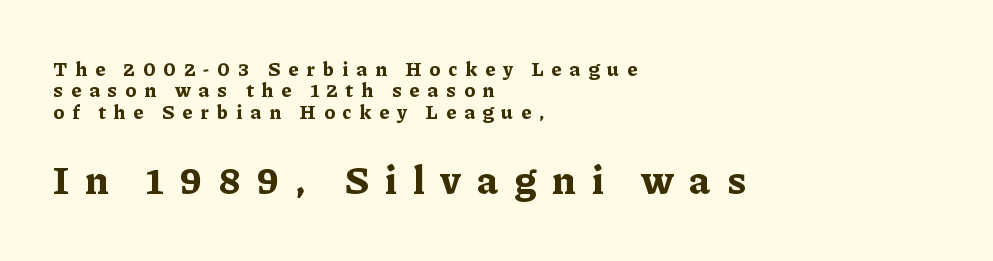
{"serif": "yes", "italic": "no", "bold": "yes", "weight": "bold", "width": "normal", "stroke_contrast": "low", "x_height": "medium", "monospaced": "no", "underline": "no", "align": "left", "line_spacing": "tight", "line_spacing_ratio": 1.07, "letter_spacing": "wide", "letter_spacing_em": 0.41, "larger_block": "second", "size_ratio": 2.0, "glyph_px": 40}
